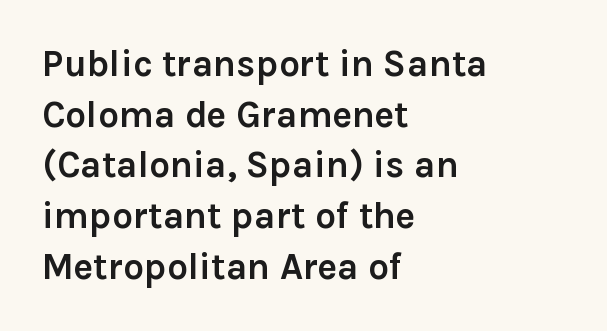
Q: Is the text bold? A: Yes.
Q: Is the text italic (slanted)? A: No, it is upright.
Q: Is the typeface a serif or a sans-serif typeface? A: Sans-serif.
Q: Is the text underlined? A: No.
Q: How is the paragraph aligned? A: Left-aligned.
Q: Is the spacing between letters normal or unusually wide? A: Normal.
Q: Is the spacing between lines tight, normal or loose? A: Normal.
Q: Width (condensed, normal, or wide)? A: Normal.
Q: x-height? A: Medium.
Q: Monospaced? A: No.
